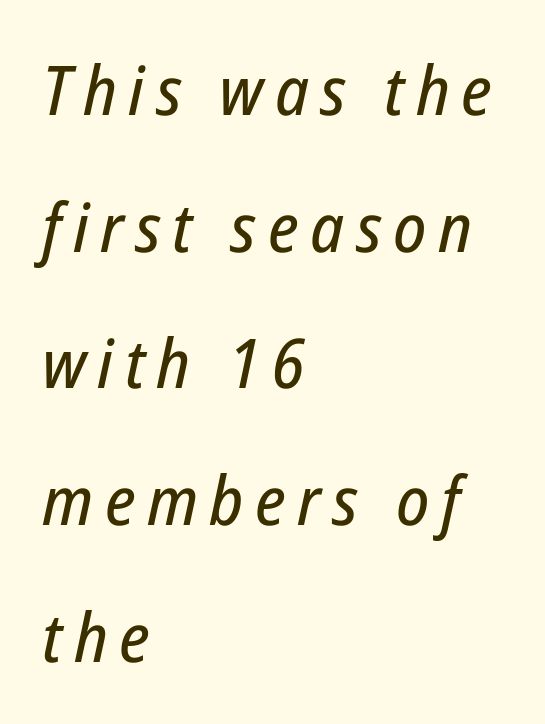
Looking at the ascenders, they clearly lean. Students, observe: this is what heavily led, spacious text looks like. This sample has the flowing, uneven cadence of proportional lettering. The strip under each line holds only bare page. The setting favours the left margin, as ordinary paragraphs usually do.
